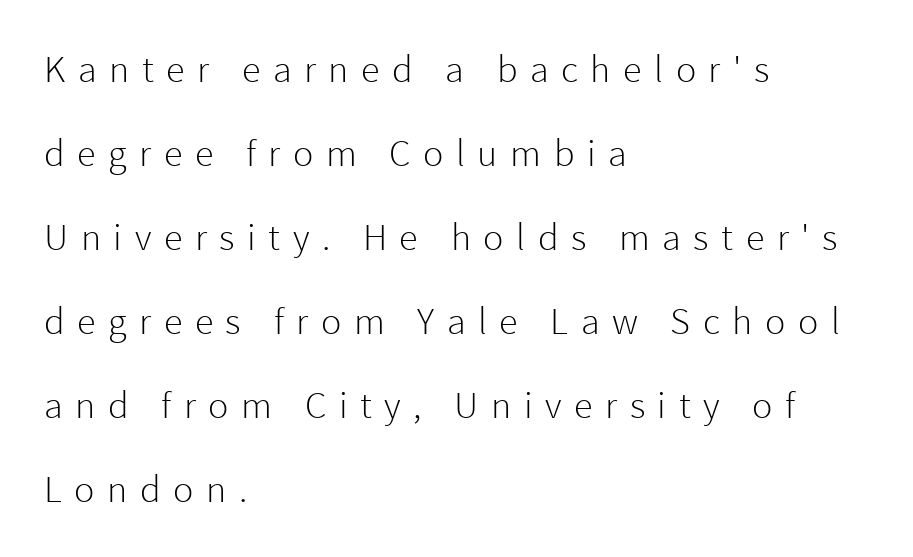
The image shows 38 px light sans-serif type, upright; set left-aligned, loose line spacing (2.21x), unusually wide letter spacing (+0.33 em), not underlined; a medium x-height.
